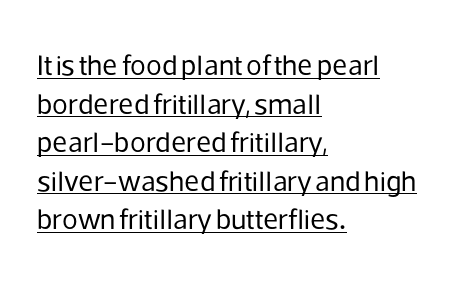
The image shows 29 px regular-weight sans-serif type, upright; set left-aligned, normal line spacing (1.33x), normal letter spacing, underlined; low stroke contrast and a medium x-height.
